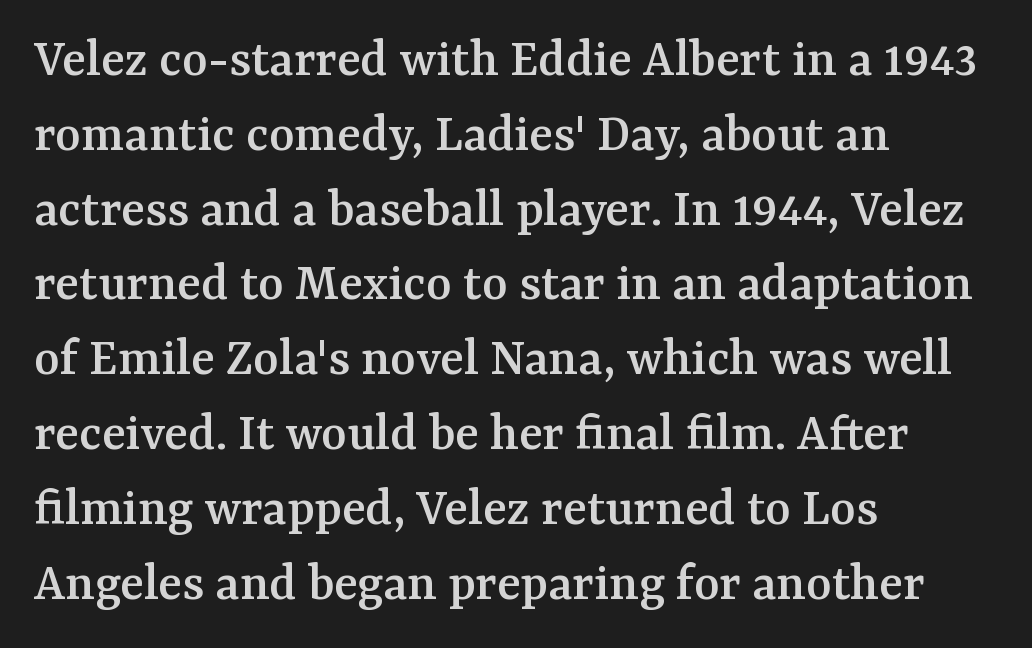
Inter-character spacing is left at the font's built-in metrics. Compared with a centered layout, this one pins lines to the left instead. Quick note: underline off. Designer's note — italics off, roman on.
